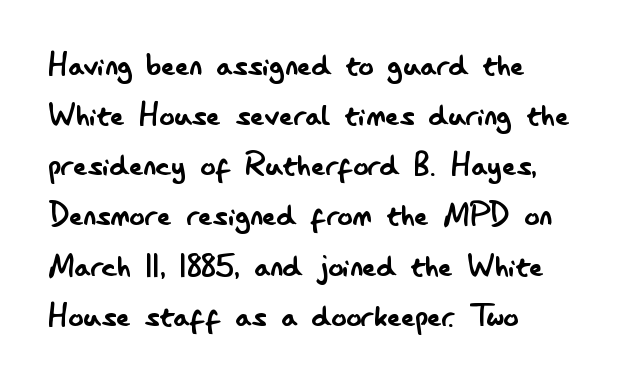
The image shows 38 px regular-weight, condensed sans-serif type, upright; set left-aligned, normal line spacing (1.32x), normal letter spacing, not underlined; low stroke contrast and a small x-height.
